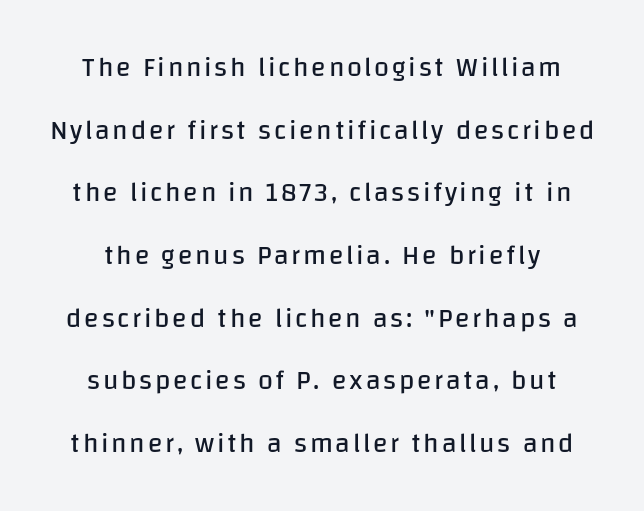
Baseline-to-baseline distance is far greater than the letter height. Weight: regular or lighter. Casual observation: everything's sitting right in the middle. The letters stand upright; this is a roman face. Decoration check: the copy has no underline.
